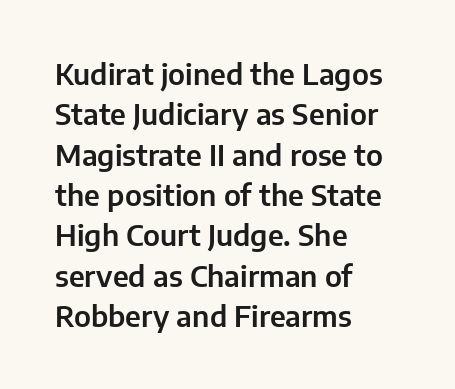
{"serif": "no", "italic": "no", "width": "normal", "stroke_contrast": "low", "x_height": "medium", "monospaced": "no", "underline": "no", "align": "left", "line_spacing": "normal", "line_spacing_ratio": 1.39, "letter_spacing": "normal", "letter_spacing_em": 0.0, "glyph_px": 29}
